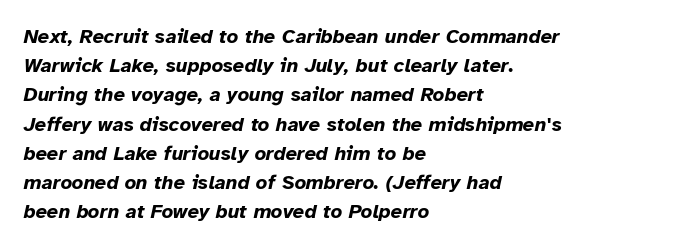
I'd describe the lettering as bold — thick and assertive. The specimen reads as italic at a glance. The words here are not underlined. Honestly, the row spacing looks completely unremarkable.
